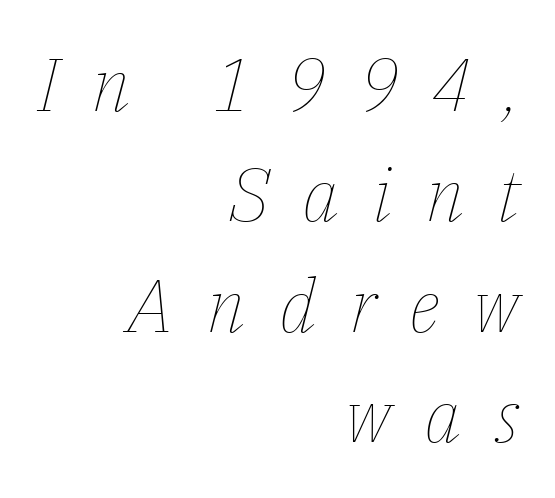
Compared with ordinary roman type, these characters are visibly tilted. Where is the straight margin? On the right. Baseline-to-baseline distance is the conventional proportion of letter height. The area under the type is left untouched.
